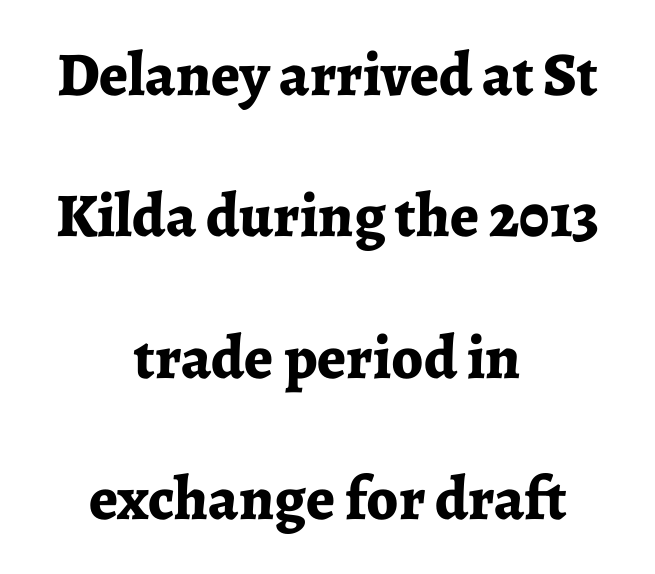
Visually the block forms a symmetrical silhouette, jagged on both flanks. The letters advance in unequal steps, a hallmark of proportional type. Tracking value appears to be zero — textbook default spacing. Descenders hang freely into open space.
